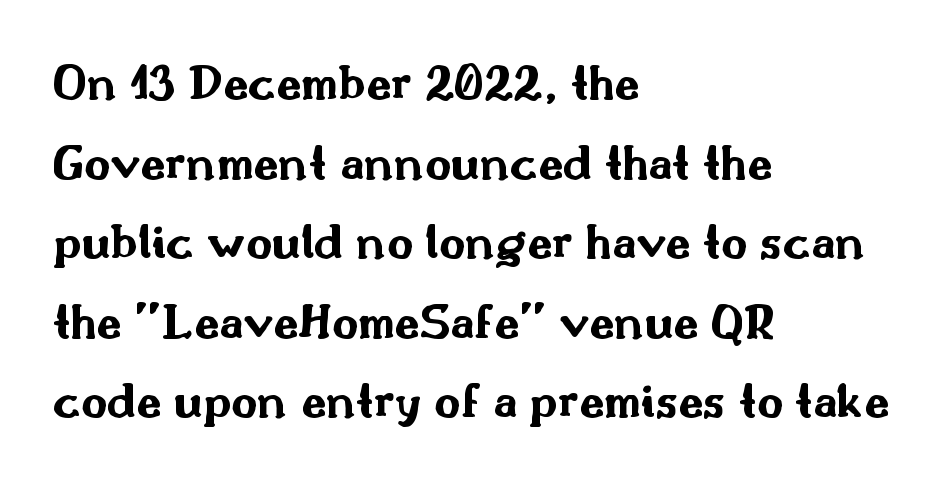
The image shows 51 px bold, wide sans-serif type, upright; set left-aligned, normal line spacing (1.56x), normal letter spacing, not underlined; medium stroke contrast and a small x-height.
